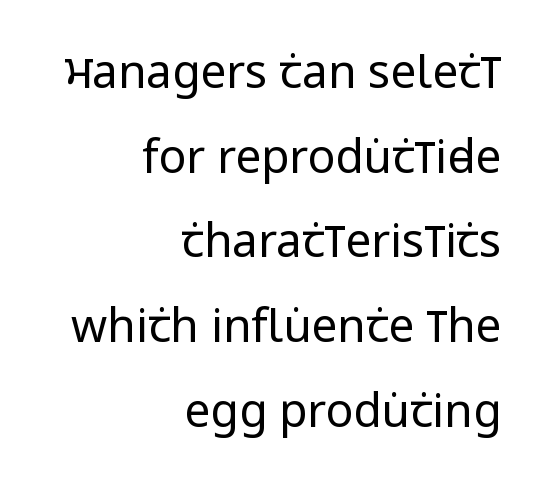
Q: Is the text bold? A: No.
Q: Is the text italic (slanted)? A: No, it is upright.
Q: Is the typeface a serif or a sans-serif typeface? A: Sans-serif.
Q: Is the text underlined? A: No.
Q: How is the paragraph aligned? A: Right-aligned.
Q: Is the spacing between letters normal or unusually wide? A: Normal.
Q: Width (condensed, normal, or wide)? A: Condensed.
Q: Stroke contrast? A: Low.
Q: x-height? A: Large.
Q: Monospaced? A: No.
